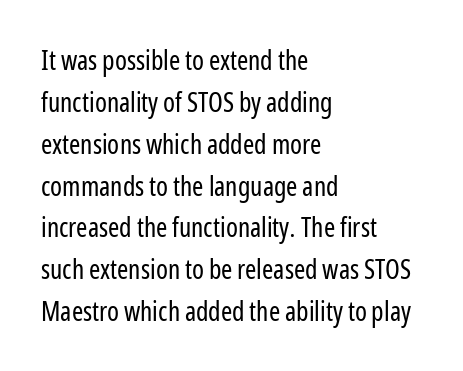
Anything drawn beneath the words? Only blank space. Each word holds together tightly as a unit, with standard inter-letter gaps. Each stroke keeps to a modest, everyday thickness or less. Normally led — the rows are evenly, conventionally spaced. In CSS terms this would be text-align: left. Does the lettering tilt? It doesn't — this is upright.
